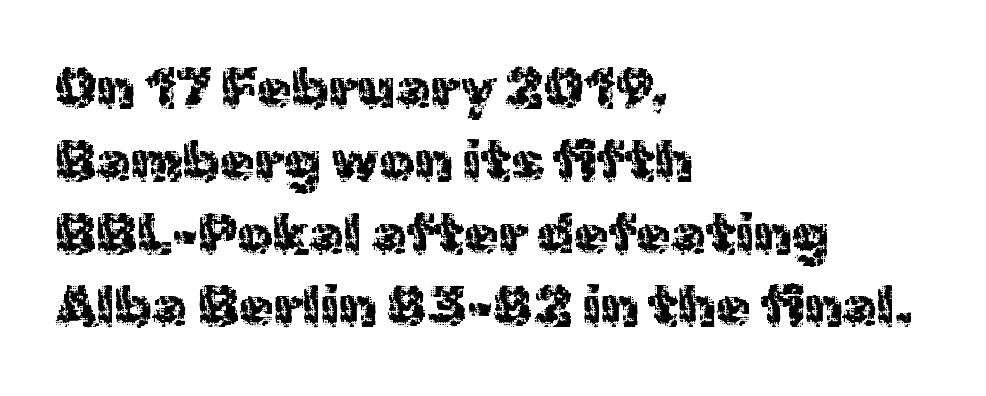
The image shows 56 px sans-serif type, upright; set left-aligned, normal line spacing (1.3x), normal letter spacing, not underlined; a medium x-height.
